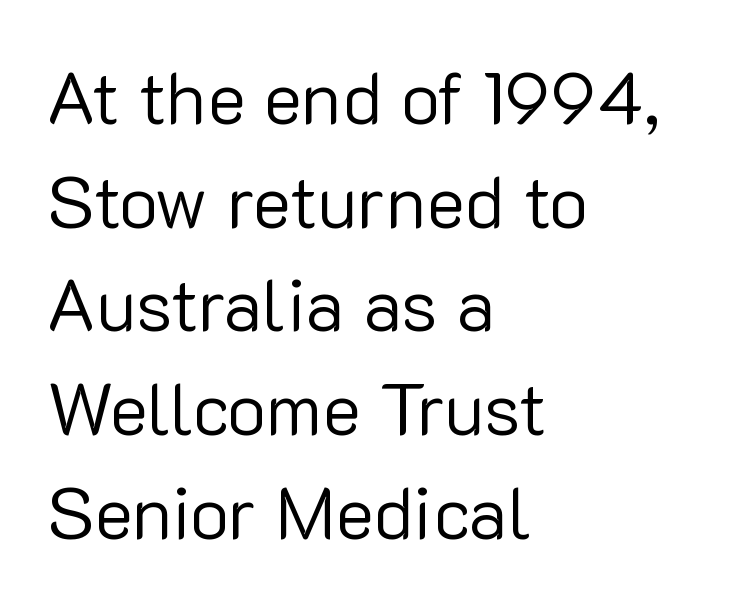
A clean baseline with only descenders dipping below it. If you measured baseline to baseline, you'd find a middling distance. What stands out about the letter spacing? Nothing — it is the standard amount. These lines are rendered in a variable-pitch font. This sample is left-justified, so line endings fall wherever the words run out. Examine the stroke ends and you'll find no serifs.
